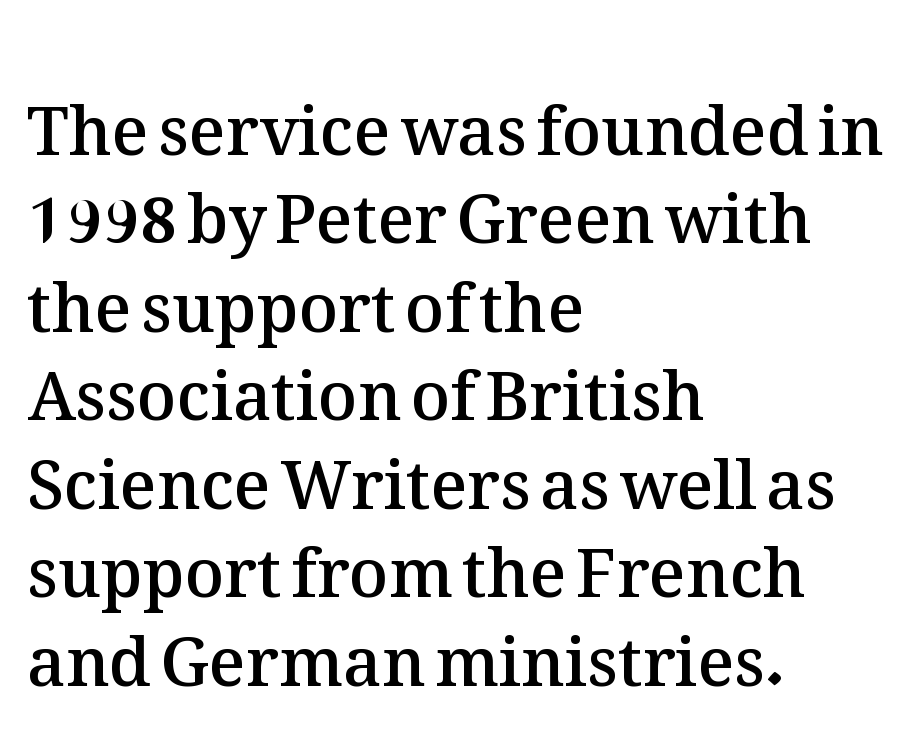
{"italic": "no", "bold": "semi", "weight": "semibold", "width": "normal", "stroke_contrast": "medium", "x_height": "medium", "monospaced": "no", "underline": "no", "align": "left", "line_spacing": "normal", "line_spacing_ratio": 1.32, "letter_spacing": "normal", "letter_spacing_em": 0.0, "glyph_px": 67}
